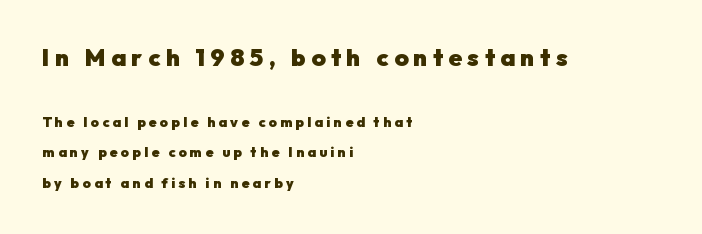
The image shows 24 px bold type, upright; set left-aligned, loose line spacing (2.16x), unusually wide letter spacing (+0.23 em), not underlined; the first (top) block is 1.71x larger.
